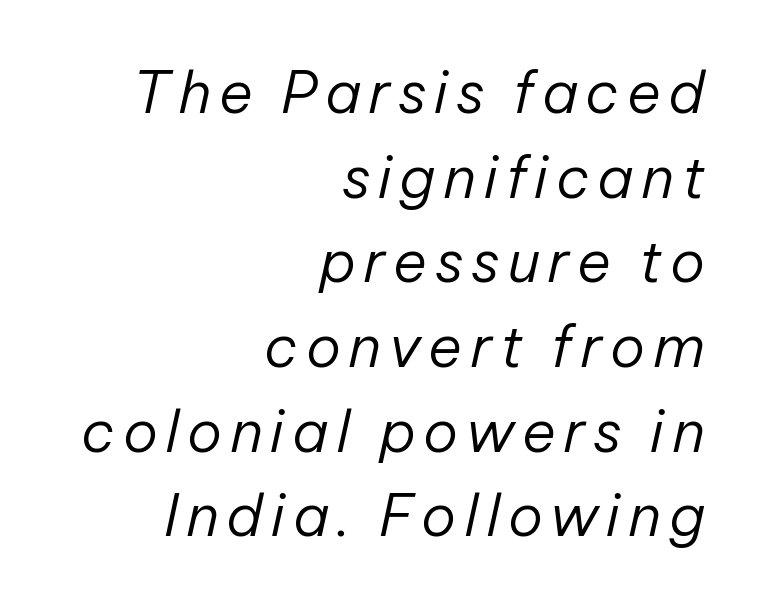
{"italic": "yes", "lean": "right", "slant_degrees": 12, "bold": "no", "weight": "regular", "width": "normal", "stroke_contrast": "low", "x_height": "medium", "monospaced": "no", "underline": "no", "align": "right", "line_spacing": "normal", "line_spacing_ratio": 1.46, "glyph_px": 58}
